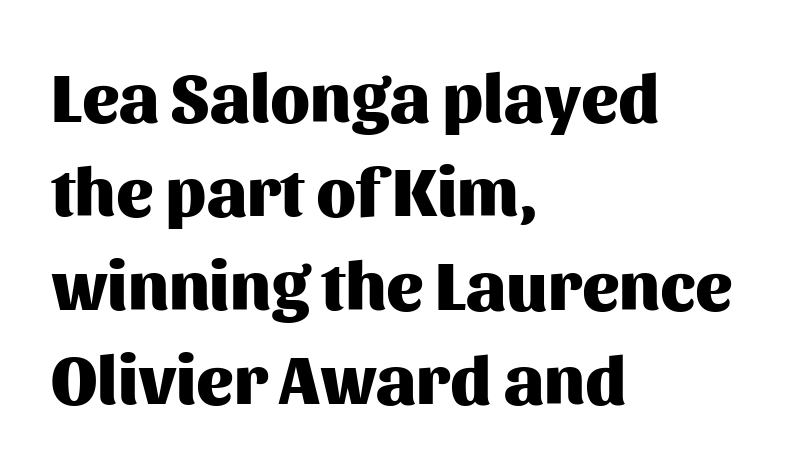
Q: Is the text bold? A: Yes.
Q: Is the text italic (slanted)? A: No, it is upright.
Q: Is the typeface a serif or a sans-serif typeface? A: Sans-serif.
Q: Is the text underlined? A: No.
Q: How is the paragraph aligned? A: Left-aligned.
Q: Is the spacing between letters normal or unusually wide? A: Normal.
Q: Is the spacing between lines tight, normal or loose? A: Normal.
Q: Width (condensed, normal, or wide)? A: Normal.
Q: Stroke contrast? A: Medium.
Q: x-height? A: Medium.
Q: Monospaced? A: No.
